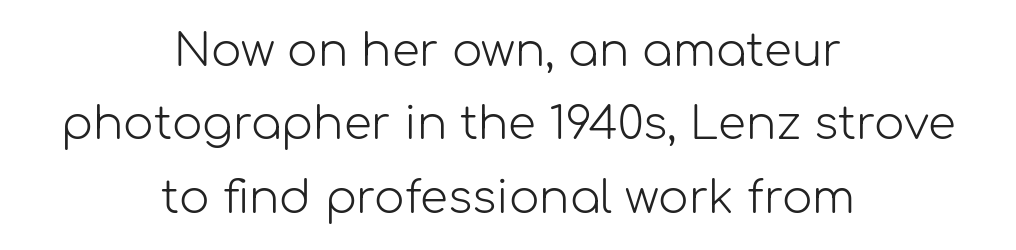
Q: Is the text bold? A: No.
Q: Is the text italic (slanted)? A: No, it is upright.
Q: Is the typeface a serif or a sans-serif typeface? A: Sans-serif.
Q: Is the text underlined? A: No.
Q: How is the paragraph aligned? A: Centered.
Q: Is the spacing between letters normal or unusually wide? A: Normal.
Q: Is the spacing between lines tight, normal or loose? A: Normal.
Q: Width (condensed, normal, or wide)? A: Normal.
Q: Stroke contrast? A: Low.
Q: x-height? A: Medium.
Q: Monospaced? A: No.
